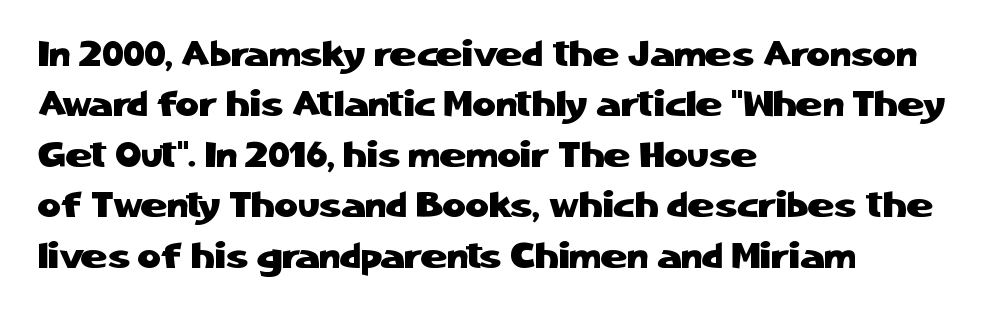
Rule under the text: the space is simply empty. Nope, not italic — everything's standing straight. Varying glyph widths throughout — classic text-font behaviour. Line beginnings align vertically; line endings do not.
